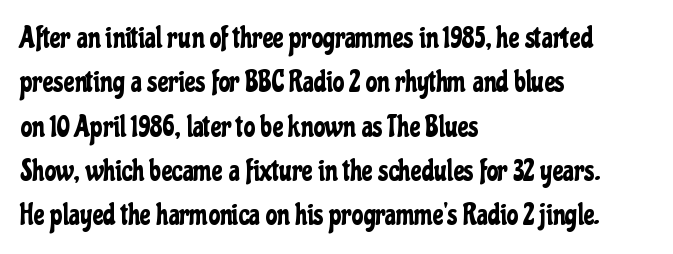
Q: Is the text italic (slanted)? A: No, it is upright.
Q: Is the typeface a serif or a sans-serif typeface? A: Sans-serif.
Q: Is the text underlined? A: No.
Q: How is the paragraph aligned? A: Left-aligned.
Q: Is the spacing between letters normal or unusually wide? A: Normal.
Q: Is the spacing between lines tight, normal or loose? A: Normal.
Q: Width (condensed, normal, or wide)? A: Condensed.
Q: Stroke contrast? A: Low.
Q: x-height? A: Medium.
Q: Monospaced? A: No.
